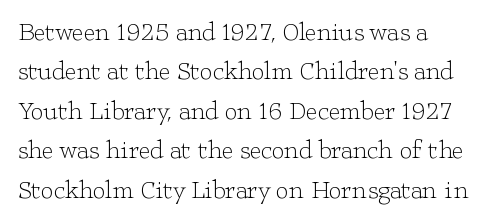
The image shows 25 px text type, upright; set left-aligned, normal line spacing (1.58x), normal letter spacing, not underlined.
